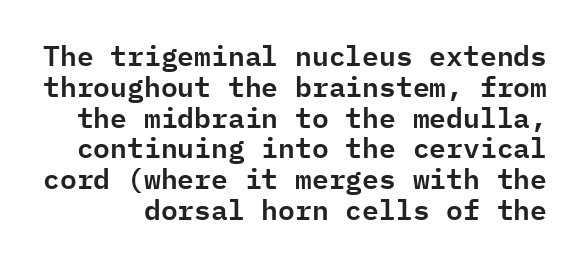
Q: Is the text italic (slanted)? A: No, it is upright.
Q: Is the typeface a serif or a sans-serif typeface? A: Sans-serif.
Q: Is the text underlined? A: No.
Q: Is the spacing between letters normal or unusually wide? A: Normal.
Q: Is the spacing between lines tight, normal or loose? A: Tight.
Q: Width (condensed, normal, or wide)? A: Normal.
Q: Stroke contrast? A: Low.
Q: x-height? A: Medium.
Q: Monospaced? A: Yes.
